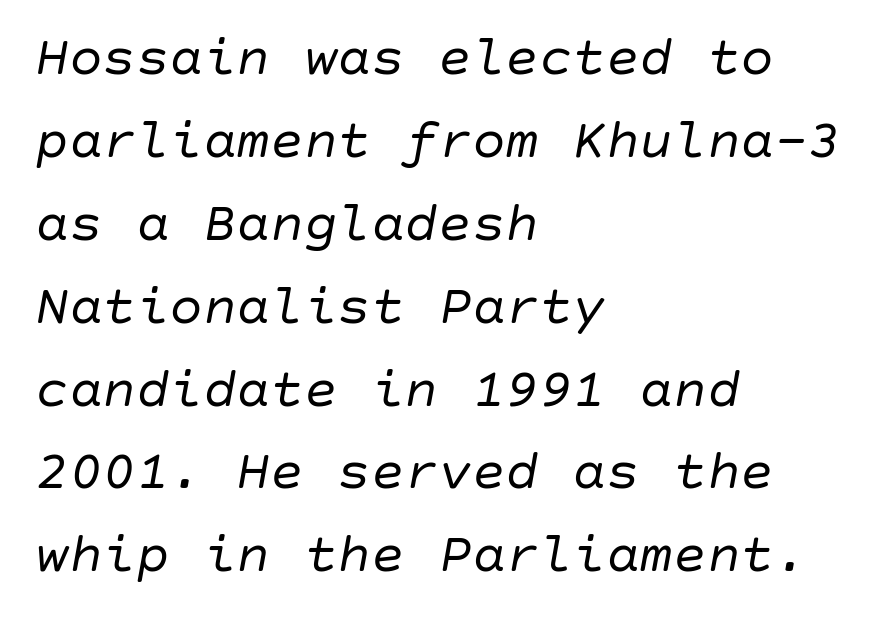
{"italic": "yes", "lean": "right", "slant_degrees": 10, "bold": "no", "weight": "regular", "width": "normal", "stroke_contrast": "low", "x_height": "large", "underline": "no", "align": "left", "line_spacing": "normal", "line_spacing_ratio": 1.48, "letter_spacing": "normal", "letter_spacing_em": 0.0, "glyph_px": 56}
